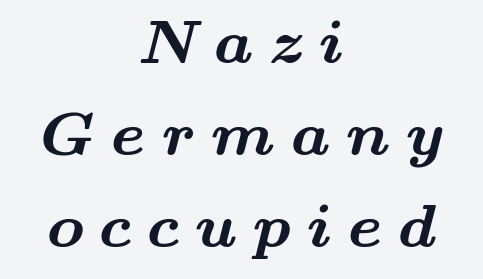
Q: Is the text bold? A: Yes.
Q: Is the typeface a serif or a sans-serif typeface? A: Serif.
Q: Is the text underlined? A: No.
Q: How is the paragraph aligned? A: Centered.
Q: Is the spacing between letters normal or unusually wide? A: Unusually wide.
Q: Is the spacing between lines tight, normal or loose? A: Normal.
Q: Width (condensed, normal, or wide)? A: Wide.
Q: Stroke contrast? A: Medium.
Q: x-height? A: Small.
Q: Monospaced? A: No.
